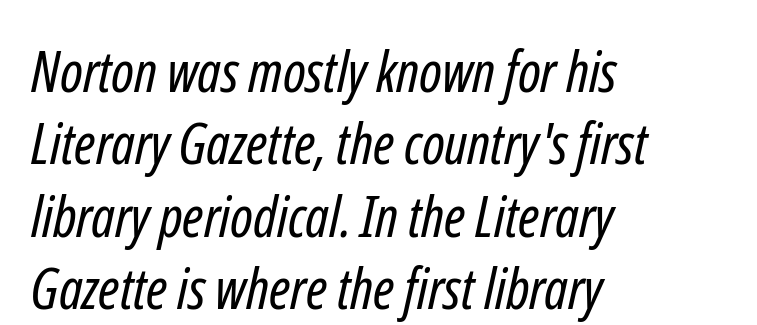
The leading is moderate, giving the passage an even texture. The face used here is rendered with its standard letterfit. The compositor pushed each line to the left boundary. Each letter keeps its own natural width here, so spacing adapts to shape. The baseline area is clear.
